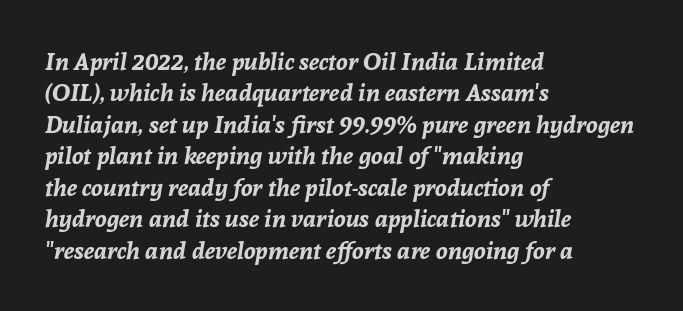
The lettering tilts uniformly, giving the passage an italic look. The passage is arranged the way most books set body copy — flush left. The zone under the glyphs is completely vacant. Standard letterfit; no display-style spreading of the glyphs. How would I describe the line gaps? Plain and ordinary. What weight is shown? A full bold with thick strokes.
